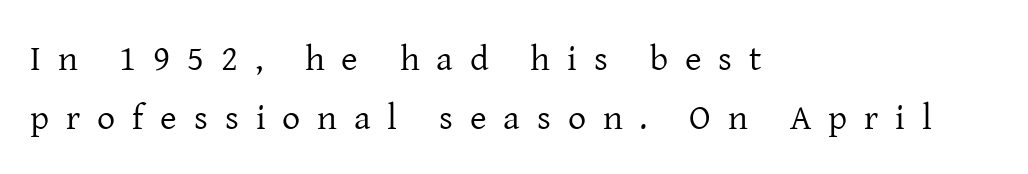
The font sits on the lighter half of the weight spectrum, regular included. The passage shown has open, widely tracked lettering throughout. Each letter's strokes conclude with small projecting serifs. What's the leading like? Ordinary, nothing unusual.
